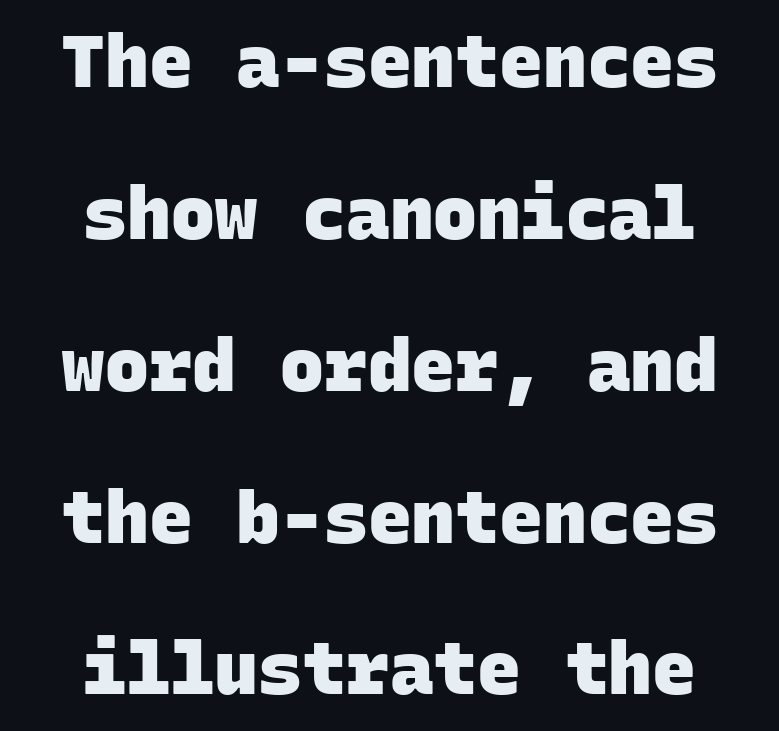
The image shows 73 px heavy sans-serif type, monospaced; set centered, loose line spacing (2.08x), normal letter spacing, not underlined; low stroke contrast and a large x-height.
